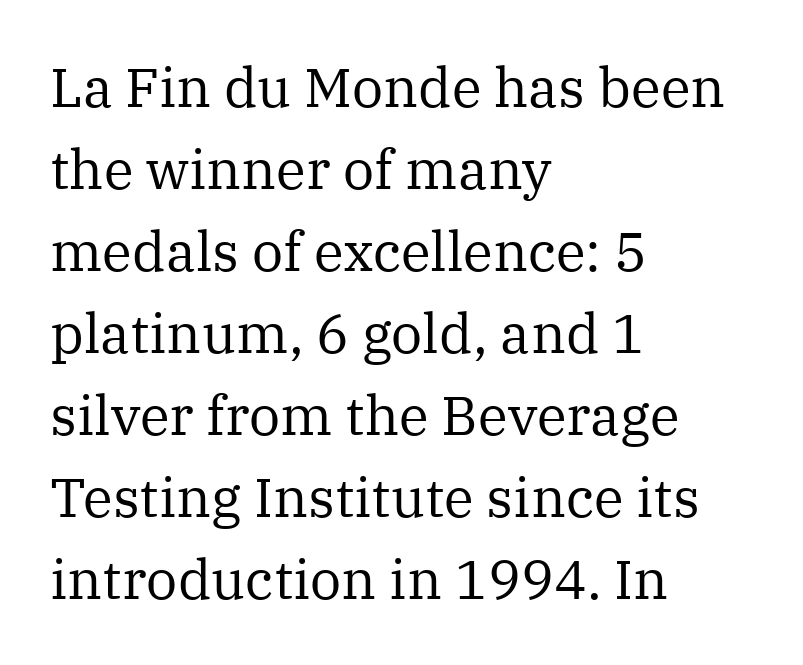
Quick note: underline off. A classic flush-left, rag-right setting is used for this passage. Upright lettering throughout. The rendering uses a moderate line-height, typical for paragraphs.
